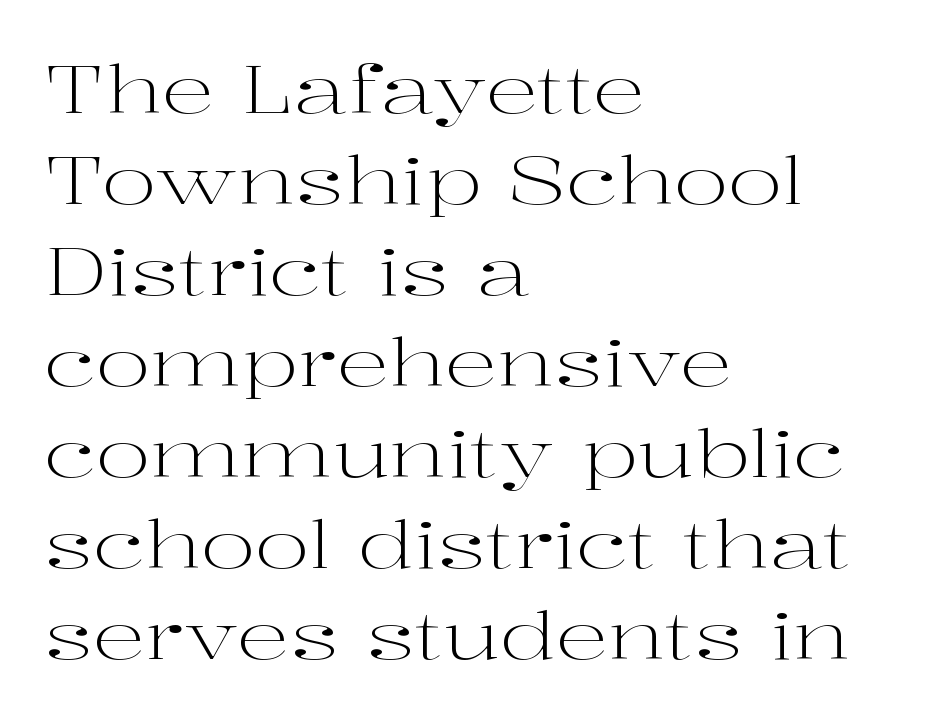
The image shows 66 px light, wide serif type, upright; set left-aligned, normal line spacing (1.38x), normal letter spacing, not underlined; high stroke contrast and a medium x-height.
